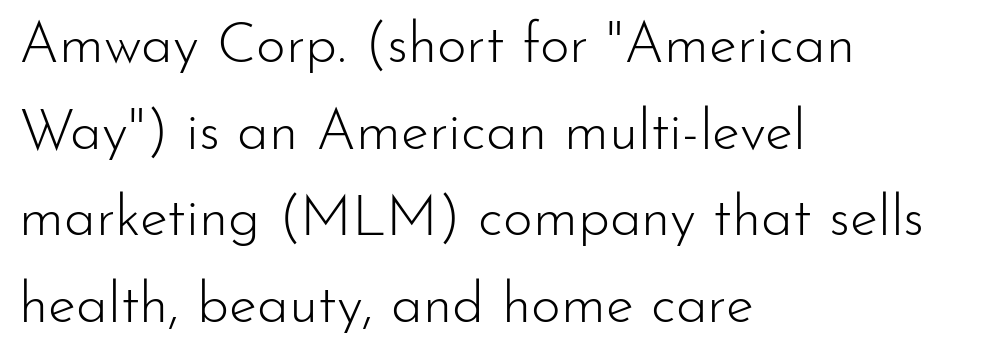
Any mark beneath the type? The region is blank. Each stroke keeps to a modest, everyday thickness or less. The paragraph has a hard left edge and a soft right edge. Normally led — the rows are evenly, conventionally spaced.
